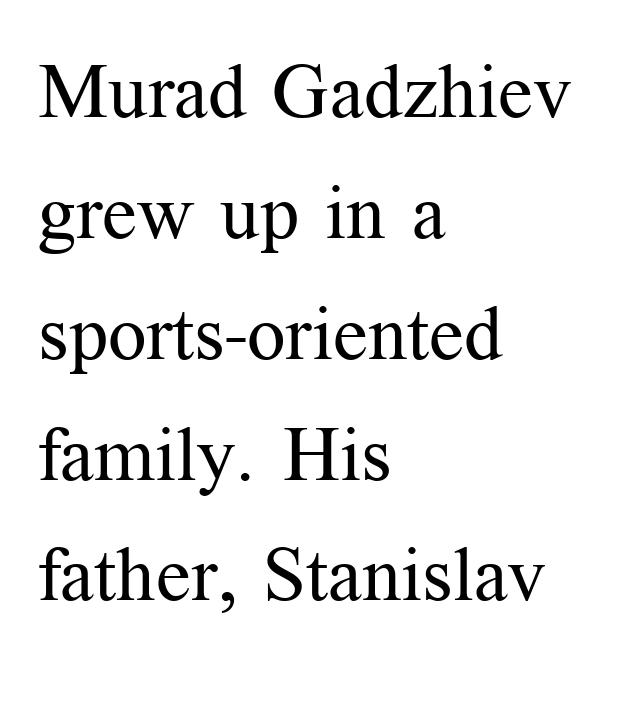
Q: Is the text bold? A: No.
Q: Is the text italic (slanted)? A: No, it is upright.
Q: Is the typeface a serif or a sans-serif typeface? A: Serif.
Q: Is the text underlined? A: No.
Q: How is the paragraph aligned? A: Left-aligned.
Q: Is the spacing between letters normal or unusually wide? A: Normal.
Q: Is the spacing between lines tight, normal or loose? A: Normal.
Q: Width (condensed, normal, or wide)? A: Normal.
Q: Stroke contrast? A: Medium.
Q: x-height? A: Medium.
Q: Monospaced? A: No.
